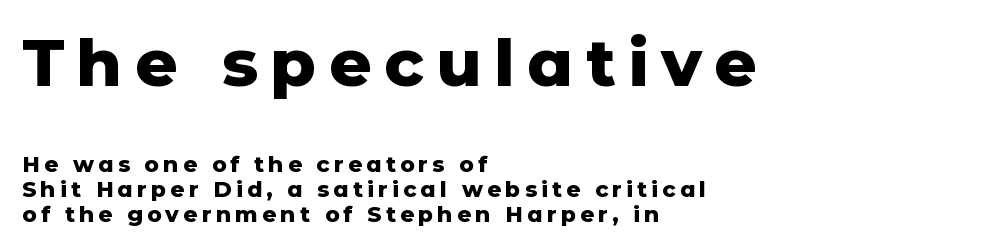
Q: Is the text bold? A: Yes.
Q: Is the text italic (slanted)? A: No, it is upright.
Q: Is the typeface a serif or a sans-serif typeface? A: Sans-serif.
Q: Is the text underlined? A: No.
Q: How is the paragraph aligned? A: Left-aligned.
Q: Is the spacing between lines tight, normal or loose? A: Tight.
Q: Which block of text is set in a larger size, the first (top) or the second (bottom)? A: The first (top) one.
Q: Width (condensed, normal, or wide)? A: Normal.
Q: Stroke contrast? A: Low.
Q: x-height? A: Medium.
Q: Monospaced? A: No.
